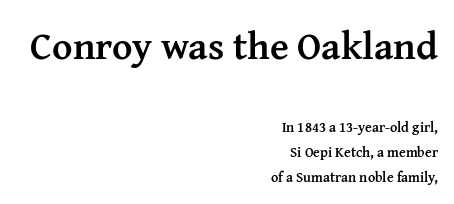
{"serif": "yes", "italic": "no", "bold": "yes", "weight": "semibold", "width": "normal", "stroke_contrast": "medium", "x_height": "medium", "monospaced": "no", "underline": "no", "align": "right", "line_spacing_ratio": 1.77, "letter_spacing": "normal", "letter_spacing_em": 0.0, "larger_block": "first", "size_ratio": 2.79, "glyph_px": 39}
